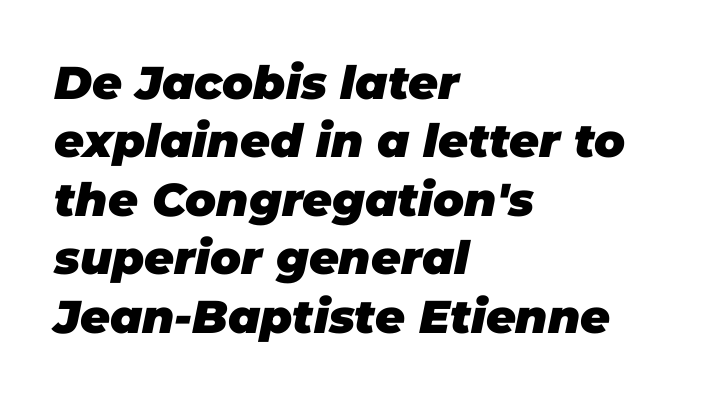
The rendering uses a moderate line-height, typical for paragraphs. Is the block centered? No — it sits flush against the left margin. Character widths vary here, with narrow letters taking less room than wide ones. Look at the stroke-to-counter ratio: heavy, a bold. There's an unmistakable incline to the writing here.
